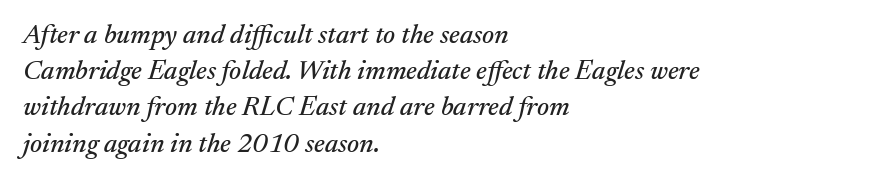
Horizontal alignment here is leftward, the default for most running prose. Notice how descenders clear the ascenders below comfortably — that's standard leading. The letters sit at their default tracking, neither squeezed nor spread. Tall strokes in this sample are angled rather than plumb. Honestly, there is no underline to notice here at all.
